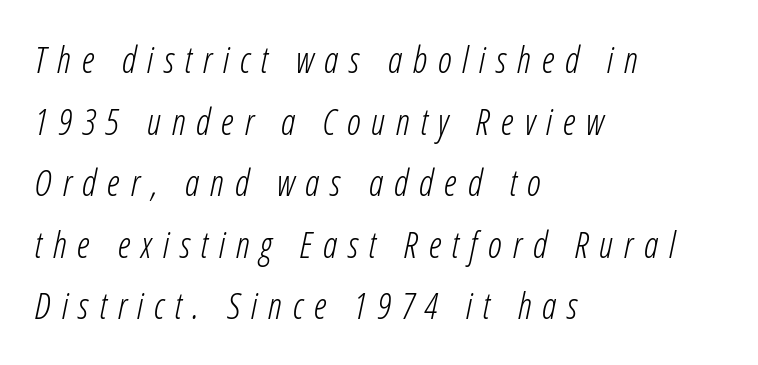
The image shows 36 px light, condensed type, italic (leaning right); set left-aligned, line spacing 1.71x, unusually wide letter spacing (+0.3 em), not underlined; low stroke contrast and a medium x-height.
